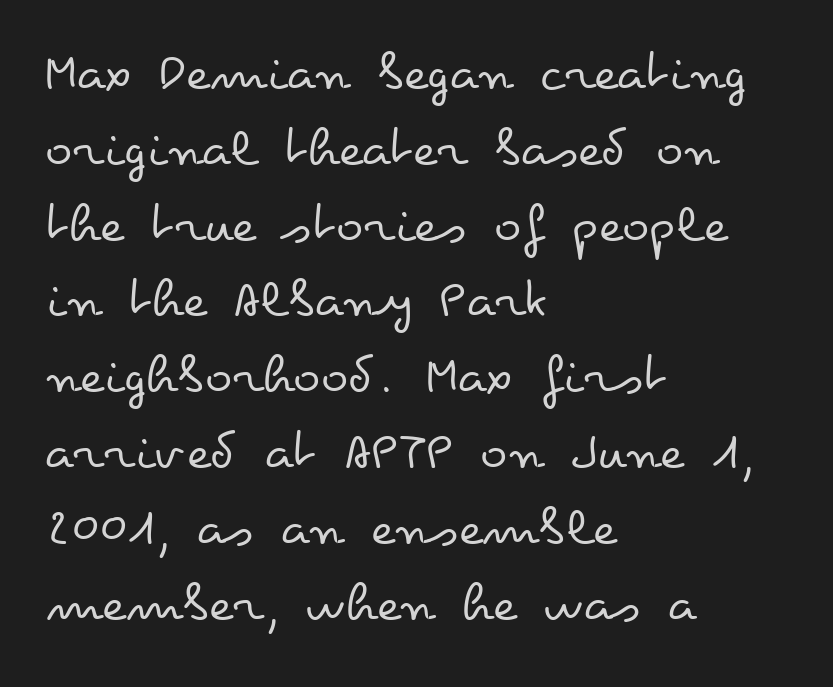
{"italic": "no", "bold": "no", "weight": "regular", "width": "wide", "stroke_contrast": "low", "x_height": "small", "monospaced": "no", "underline": "no", "align": "left", "line_spacing": "normal", "line_spacing_ratio": 1.33, "letter_spacing": "normal", "letter_spacing_em": 0.0, "glyph_px": 57}
